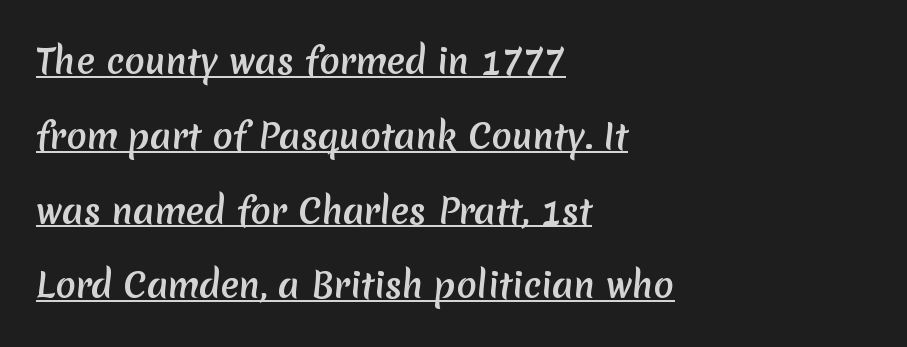
Q: Is the typeface a serif or a sans-serif typeface? A: Sans-serif.
Q: Is the text underlined? A: Yes.
Q: How is the paragraph aligned? A: Left-aligned.
Q: Is the spacing between letters normal or unusually wide? A: Normal.
Q: Is the spacing between lines tight, normal or loose? A: Loose.
Q: Width (condensed, normal, or wide)? A: Normal.
Q: Stroke contrast? A: Medium.
Q: x-height? A: Medium.
Q: Monospaced? A: No.
